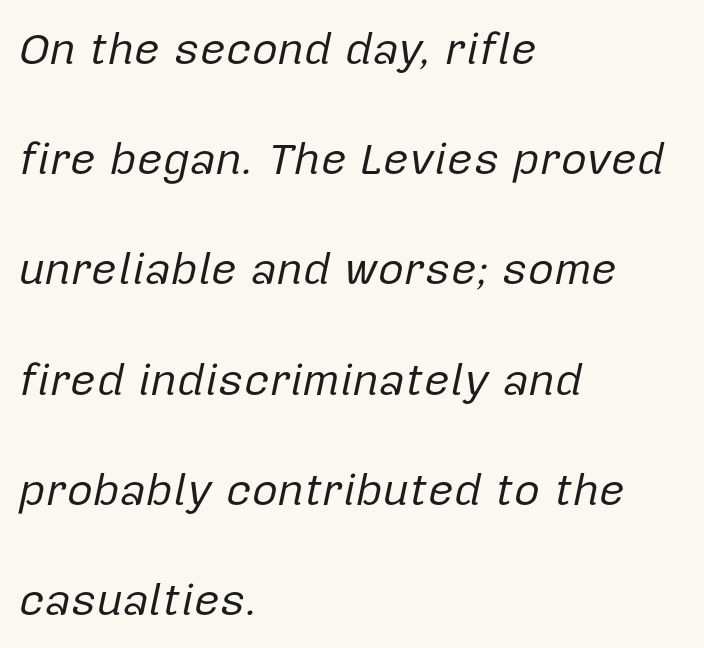
The image shows 45 px regular-weight type, italic (leaning right); set left-aligned, loose line spacing (2.45x), normal letter spacing, not underlined; low stroke contrast and a medium x-height.
